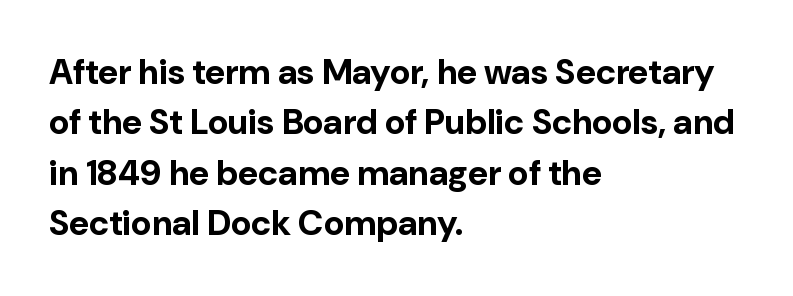
The image shows 35 px bold sans-serif type, upright; set left-aligned, normal line spacing (1.44x), normal letter spacing, not underlined; low stroke contrast and a medium x-height.
